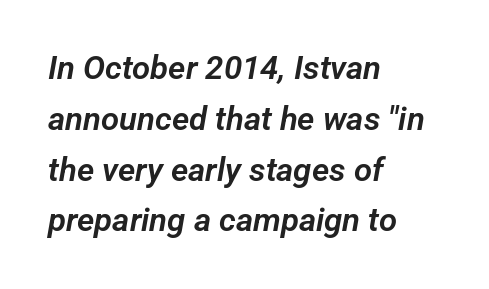
{"serif": "no", "width": "normal", "stroke_contrast": "low", "x_height": "medium", "monospaced": "no", "underline": "no", "align": "left", "line_spacing": "normal", "line_spacing_ratio": 1.54, "letter_spacing": "normal", "letter_spacing_em": 0.0, "glyph_px": 33}
